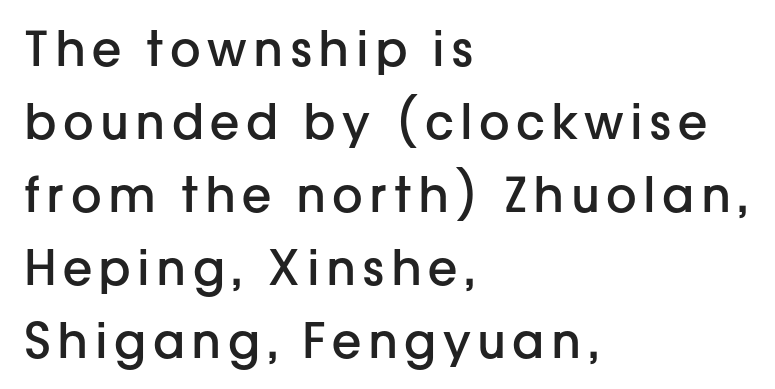
Bold? Not quite — semibold, heavier than regular but stopping short. Think of a printed novel: that variable character pitch is what you see here. Which margin do the lines hug? The left one — the right edge is uneven. Lines of text with bare space underneath. Posture: straight, roman, zero tilt.
